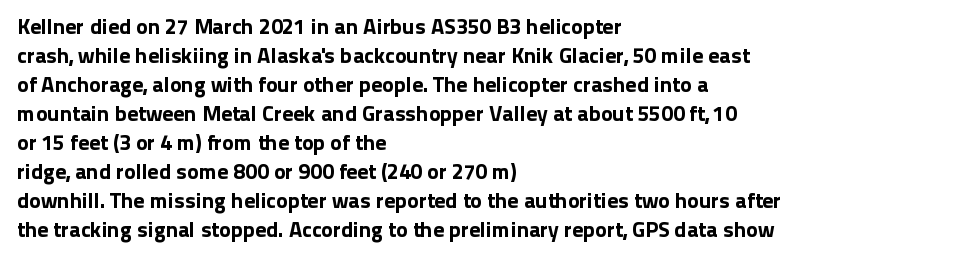
It's the straight-up-and-down kind of type. The horizontal fit of the characters is conventional and even. These lines are set flush left with a ragged right edge. Glance below the letters and you will spot only blank space.
